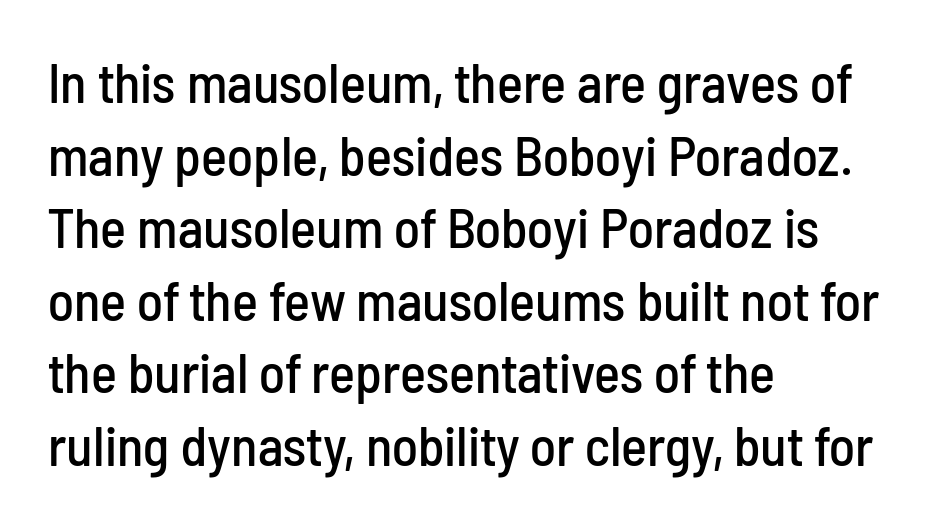
The image shows 55 px condensed sans-serif type, upright; set left-aligned, normal line spacing (1.32x), normal letter spacing, not underlined; low stroke contrast and a medium x-height.
